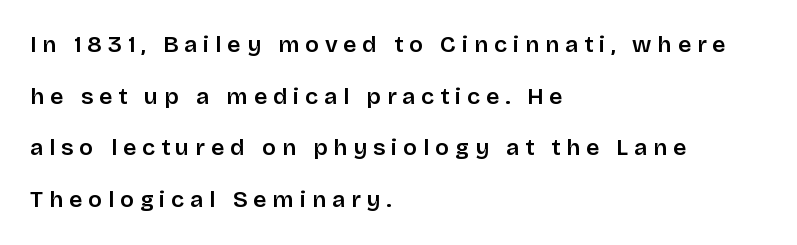
What's the leading like? Stretched, with rows far apart. The letters are spread apart with noticeably loose tracking. Each line starts at the same left margin while the right side varies. Designer's note — italics off, roman on. Plain, unruled lines of type.
